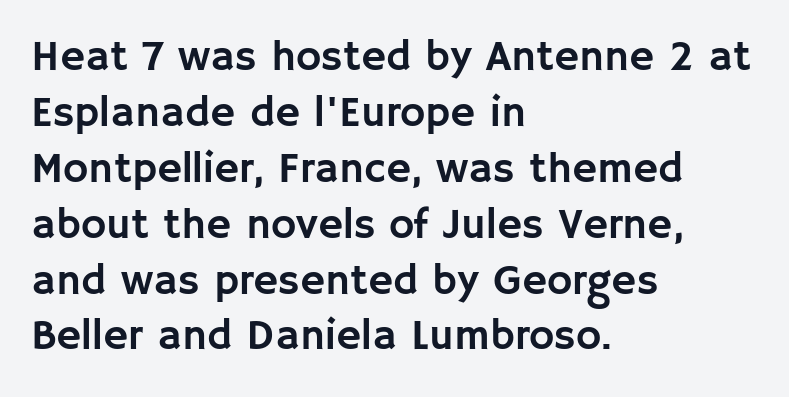
Q: Is the text italic (slanted)? A: No, it is upright.
Q: Is the typeface a serif or a sans-serif typeface? A: Sans-serif.
Q: Is the text underlined? A: No.
Q: How is the paragraph aligned? A: Left-aligned.
Q: Is the spacing between letters normal or unusually wide? A: Normal.
Q: Is the spacing between lines tight, normal or loose? A: Normal.
Q: Width (condensed, normal, or wide)? A: Normal.
Q: Stroke contrast? A: Low.
Q: x-height? A: Large.
Q: Monospaced? A: No.
